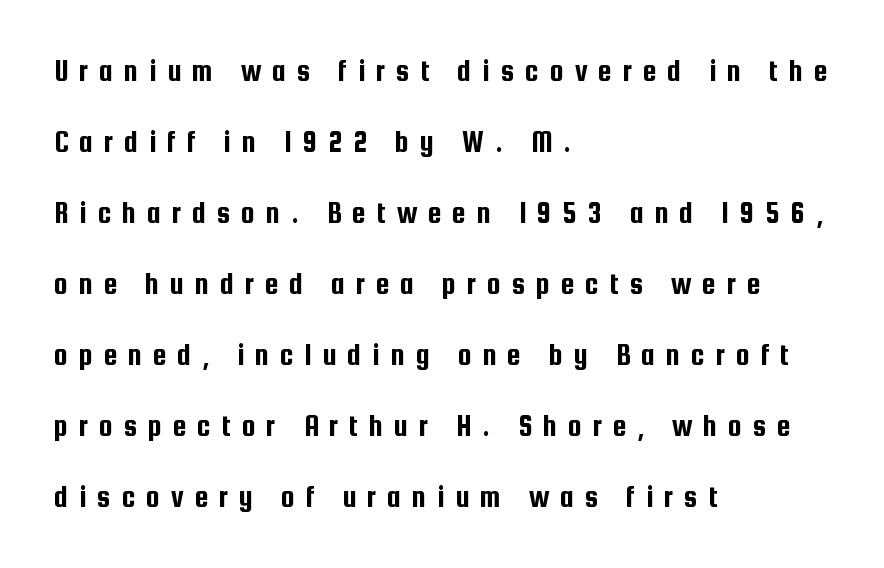
The image shows 31 px condensed sans-serif type, upright; set left-aligned, loose line spacing (2.29x), unusually wide letter spacing (+0.35 em), not underlined; low stroke contrast and a medium x-height.
